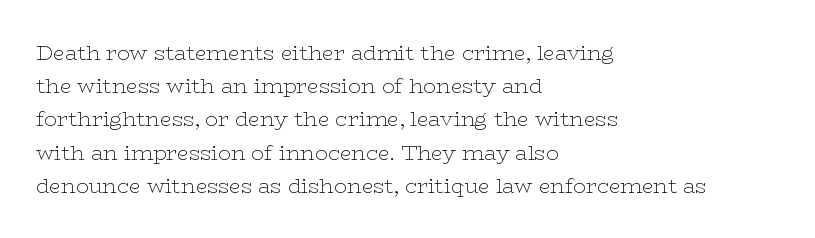
Q: Is the text bold? A: No.
Q: Is the text italic (slanted)? A: No, it is upright.
Q: Is the text underlined? A: No.
Q: How is the paragraph aligned? A: Left-aligned.
Q: Is the spacing between letters normal or unusually wide? A: Normal.
Q: Is the spacing between lines tight, normal or loose? A: Normal.
